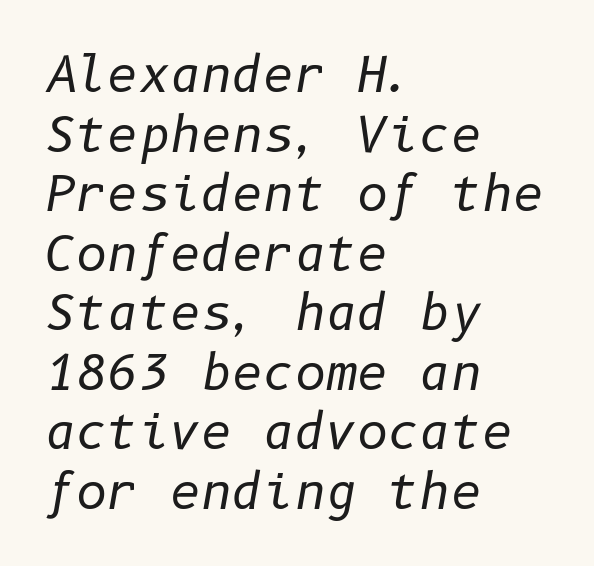
Q: Is the text bold? A: No.
Q: Is the text italic (slanted)? A: Yes, it leans right by about 10 degrees.
Q: Is the text underlined? A: No.
Q: How is the paragraph aligned? A: Left-aligned.
Q: Is the spacing between letters normal or unusually wide? A: Normal.
Q: Width (condensed, normal, or wide)? A: Normal.
Q: Stroke contrast? A: Low.
Q: x-height? A: Medium.
